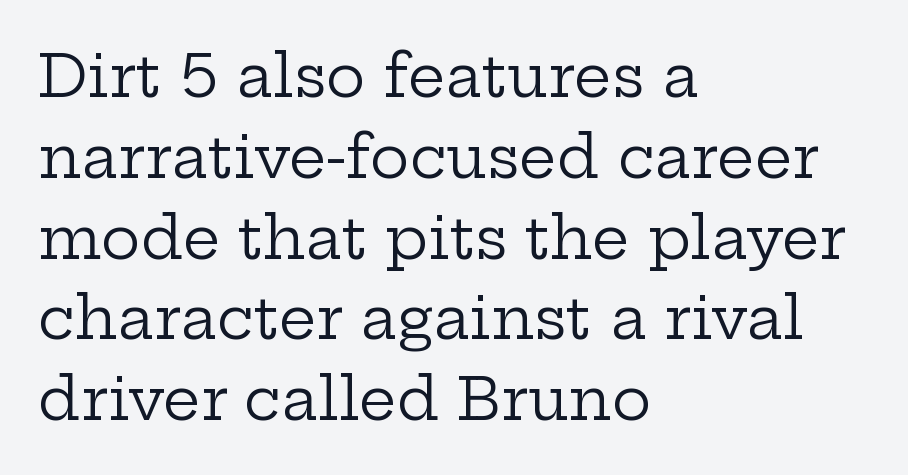
The image shows 59 px regular-weight, wide serif type, upright; set left-aligned, normal line spacing (1.37x), normal letter spacing, not underlined; low stroke contrast and a medium x-height.
